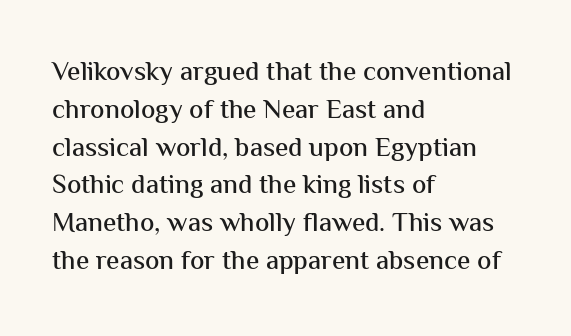
Q: Is the text italic (slanted)? A: No, it is upright.
Q: Is the text underlined? A: No.
Q: How is the paragraph aligned? A: Left-aligned.
Q: Is the spacing between letters normal or unusually wide? A: Normal.
Q: Is the spacing between lines tight, normal or loose? A: Normal.
